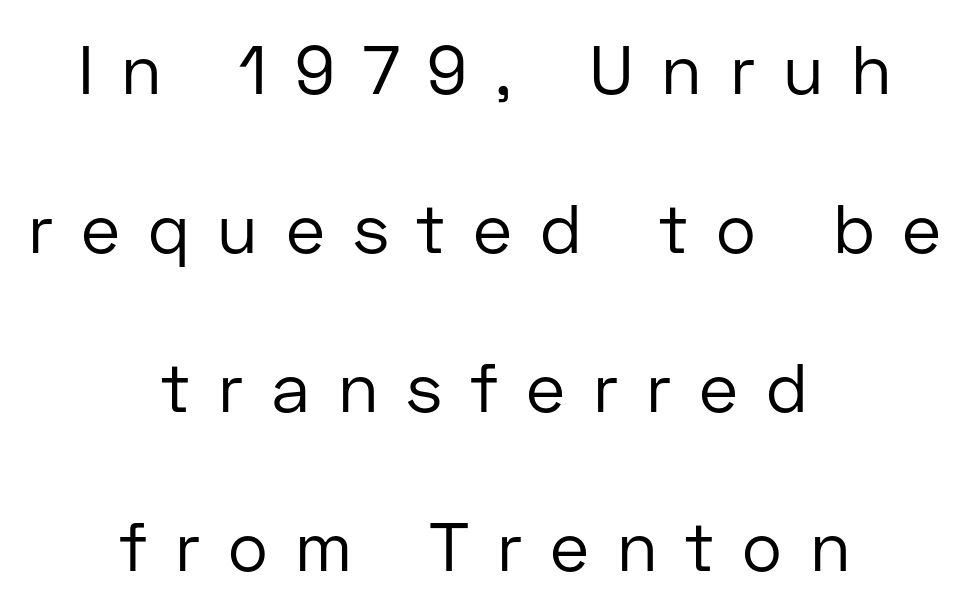
{"serif": "no", "italic": "no", "bold": "no", "weight": "regular", "width": "normal", "stroke_contrast": "low", "x_height": "medium", "monospaced": "no", "underline": "no", "align": "center", "line_spacing": "loose", "line_spacing_ratio": 2.34, "letter_spacing": "wide", "letter_spacing_em": 0.41, "glyph_px": 68}
